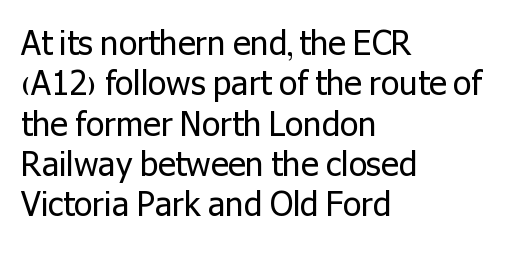
Decoration check: the copy has no underline. Note: no serifs on the glyphs. Notice how the stems are strictly vertical — no italics here. Reading down the block, your eye returns to a fixed left position each line.
